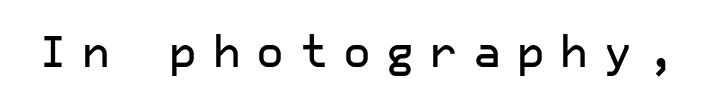
Grotesque or geometric, the face here clearly has no serifs. Any mark beneath the type? The region is blank. The letters stand straight up with perfectly vertical stems. Honestly, the letter spacing is so wide it's the main thing you notice.
